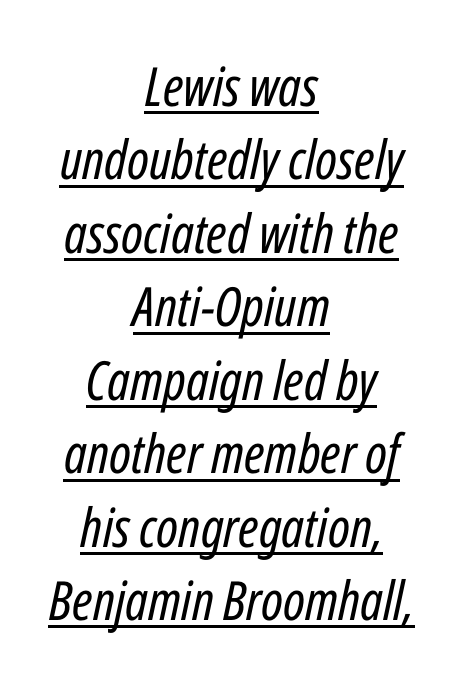
On a weight scale, this lands at 450 or below. This block has exactly the height ordinary leading produces. Style check: oblique. Layout note: lines centered. This sample has the flowing, uneven cadence of proportional lettering.
